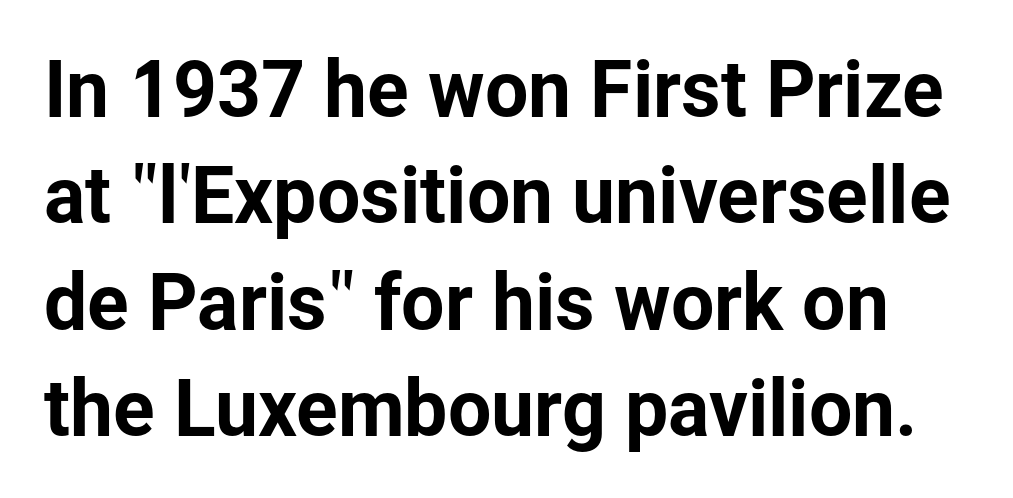
Tall strokes in this sample are plumb rather than angled. Looks like regular typesetting: each glyph gets only the width it needs. Interline gaps are of average width in this sample. The line texture is even and compact thanks to regular tracking. The typeface chosen for these lines omits serifs. Decoration check: the copy has no underline.
